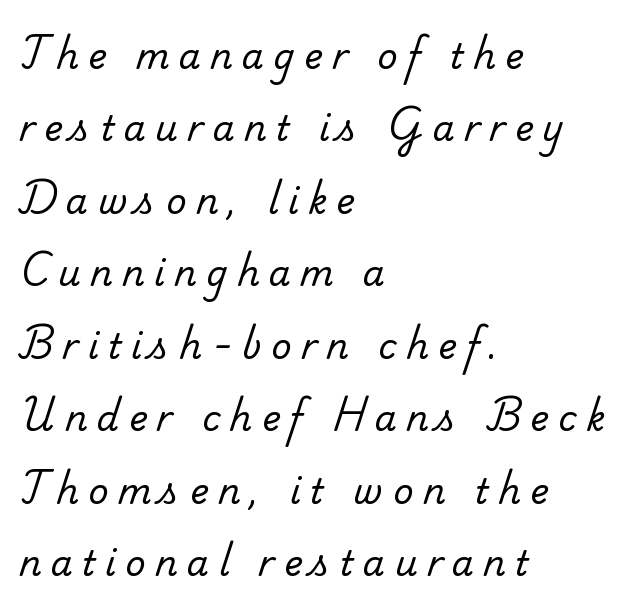
{"serif": "yes", "bold": "no", "weight": "regular", "width": "normal", "stroke_contrast": "low", "x_height": "small", "monospaced": "no", "underline": "no", "align": "left", "line_spacing": "loose", "line_spacing_ratio": 2.07, "letter_spacing": "wide", "letter_spacing_em": 0.27, "glyph_px": 35}
